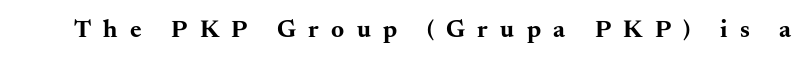
Every letter is thick-stroked: bold, no question. The tracking reads as deliberately expanded to a designer's eye. Underlining? Definitely not there. Italic: no, the glyphs are upright roman.
